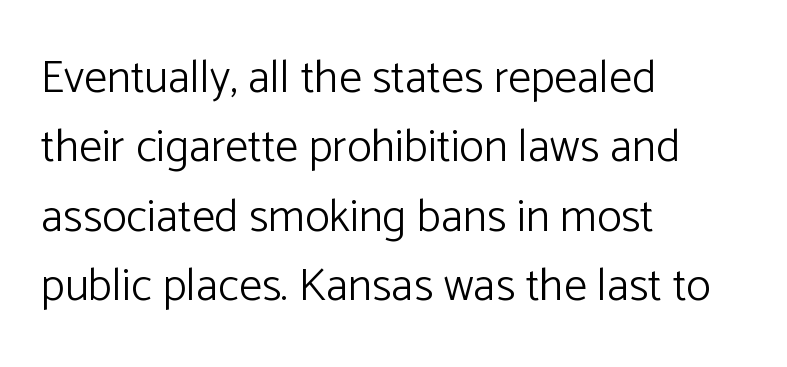
Q: Is the text bold? A: No.
Q: Is the text italic (slanted)? A: No, it is upright.
Q: Is the typeface a serif or a sans-serif typeface? A: Sans-serif.
Q: Is the text underlined? A: No.
Q: How is the paragraph aligned? A: Left-aligned.
Q: Is the spacing between letters normal or unusually wide? A: Normal.
Q: Is the spacing between lines tight, normal or loose? A: Normal.
Q: Width (condensed, normal, or wide)? A: Normal.
Q: Stroke contrast? A: Low.
Q: x-height? A: Medium.
Q: Monospaced? A: No.
